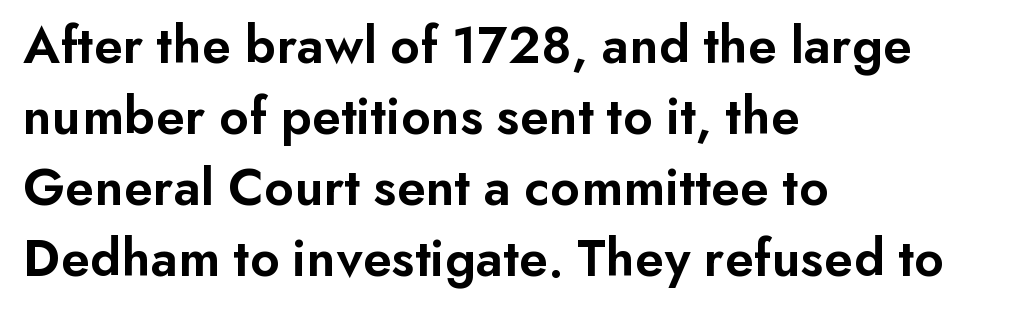
Is there any slant? The stems are plumb. No extra tracking has been applied to these lines. These lines stack with their left ends in a neat column. Bold? Not quite — semibold, heavier than regular but stopping short. Typographically, this falls in the sans-serif category.
